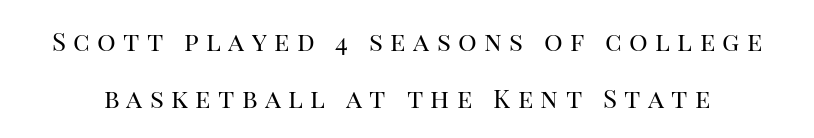
Vertically, the passage feels expansive, rows floating well apart. On a weight scale, this lands at 450 or below. Ordinary non-slanted type is in use. Beneath every word, the page is bare. Compared with typical body copy, the letter spacing here is much looser.
